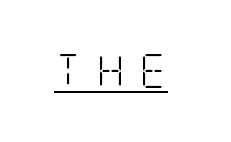
The image shows 34 px light, condensed serif type, upright; set unusually wide letter spacing (+0.45 em), underlined; low stroke contrast and a large x-height.
